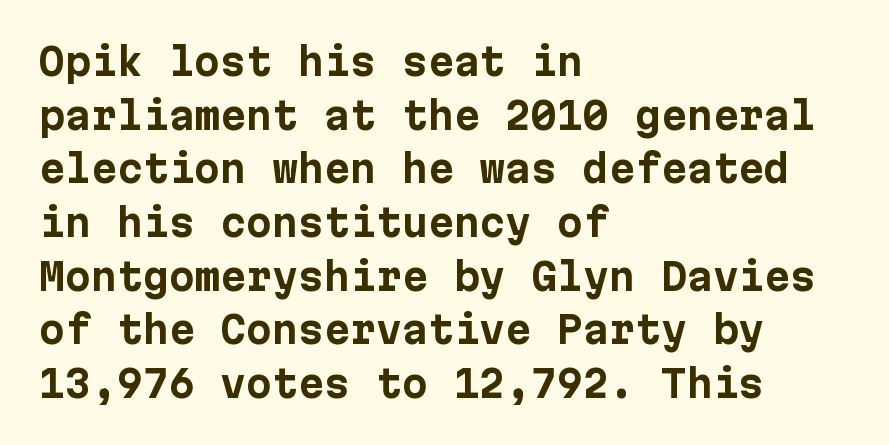
Evenly set lines give the paragraph a standard silhouette. The typesetting leans heavy: a genuine bold. Tracking value appears to be zero — textbook default spacing. You can tell it's not italic because the verticals are truly vertical. These lines are set flush left with a ragged right edge. The specimen omits any rule beneath the text block's lines.
